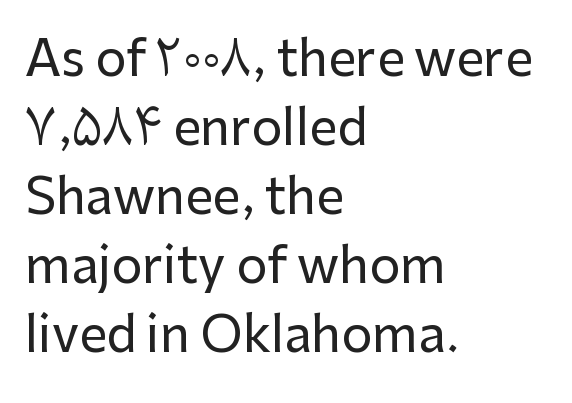
The image shows 49 px sans-serif type, upright; set left-aligned, normal line spacing (1.41x), normal letter spacing, not underlined; low stroke contrast and a medium x-height.
